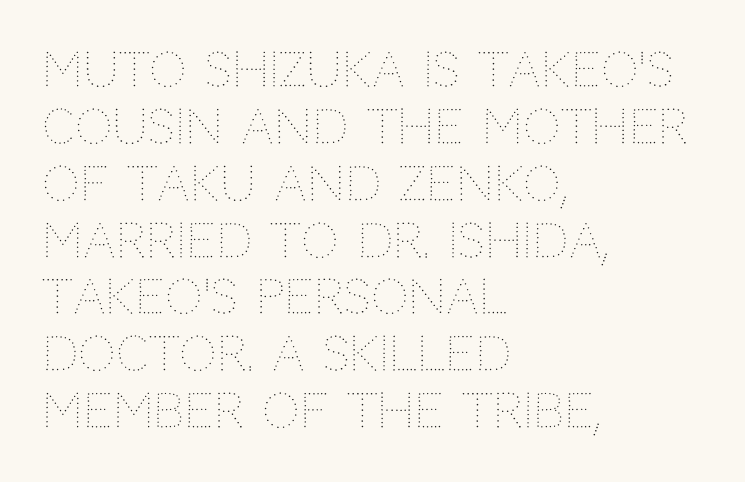
The lines in this sample share a left origin and differ only in where they stop. Ordinary non-slanted type is in use. The letters advance in unequal steps, a hallmark of proportional type. Is this a heavy cut? Hardly; it is regular or lighter. Any mark beneath the type? The region is blank. This rendering leaves character spacing at its baseline value.
